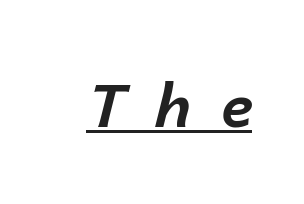
{"italic": "yes", "lean": "right", "slant_degrees": 14, "bold": "yes", "weight": "bold", "width": "normal", "stroke_contrast": "low", "x_height": "medium", "monospaced": "no", "underline": "yes", "letter_spacing": "wide", "letter_spacing_em": 0.49, "glyph_px": 60}
